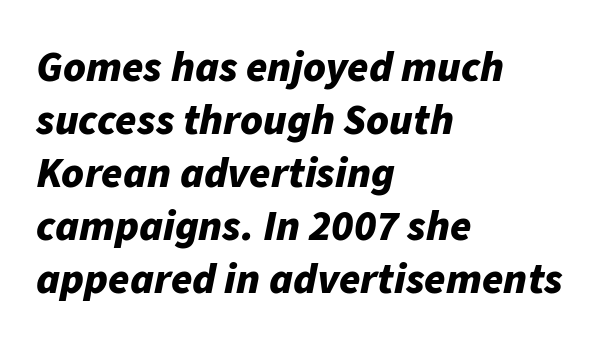
These lines are rendered in a variable-pitch font. The rendering applies a slant to the glyphs. Casual observation: everything's shoved over to the left. Bold? Absolutely — the strokes are thick and heavy. Has an underline been added? It has not. Compared with typical body copy, the letter spacing here is the same.
